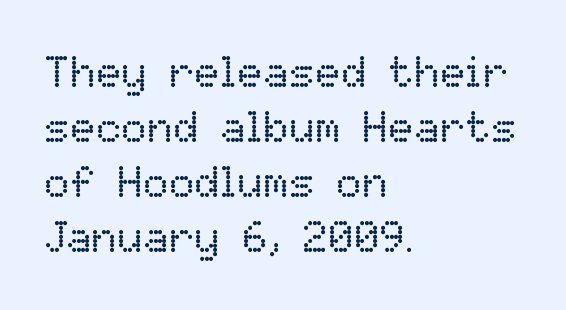
Q: Is the text bold? A: No.
Q: Is the text italic (slanted)? A: No, it is upright.
Q: Is the text underlined? A: No.
Q: How is the paragraph aligned? A: Left-aligned.
Q: Is the spacing between letters normal or unusually wide? A: Normal.
Q: Is the spacing between lines tight, normal or loose? A: Normal.
Q: Width (condensed, normal, or wide)? A: Normal.
Q: Stroke contrast? A: Low.
Q: x-height? A: Medium.
Q: Monospaced? A: No.
